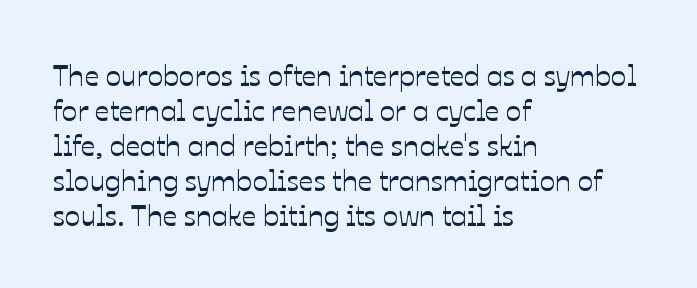
{"italic": "no", "width": "normal", "stroke_contrast": "low", "x_height": "medium", "monospaced": "no", "underline": "no", "align": "left", "line_spacing_ratio": 1.21, "letter_spacing": "normal", "letter_spacing_em": 0.0, "glyph_px": 29}
